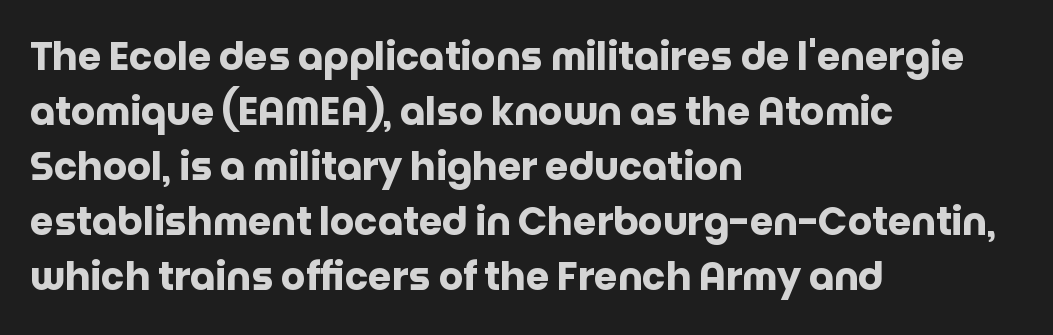
{"serif": "no", "italic": "no", "bold": "yes", "weight": "heavy", "width": "normal", "stroke_contrast": "low", "x_height": "large", "monospaced": "no", "underline": "no", "align": "left", "line_spacing": "normal", "line_spacing_ratio": 1.45, "letter_spacing": "normal", "letter_spacing_em": 0.0, "glyph_px": 38}
